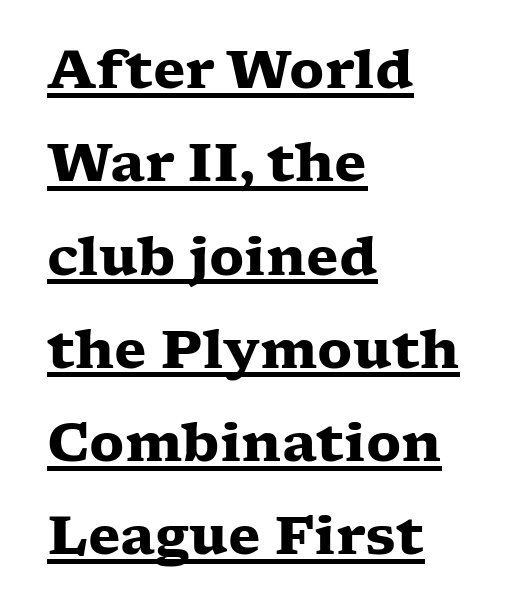
{"serif": "yes", "italic": "no", "bold": "yes", "weight": "heavy", "width": "wide", "stroke_contrast": "low", "x_height": "medium", "monospaced": "no", "underline": "yes", "align": "left", "line_spacing_ratio": 1.76, "letter_spacing": "normal", "letter_spacing_em": 0.0, "glyph_px": 53}
